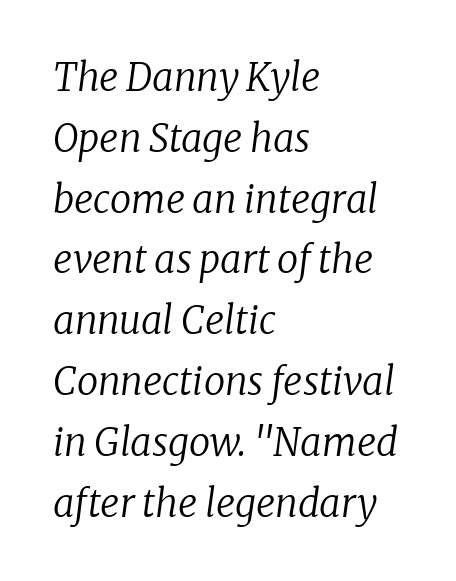
Q: Is the text bold? A: No.
Q: Is the text italic (slanted)? A: Yes, it leans right by about 8 degrees.
Q: Is the typeface a serif or a sans-serif typeface? A: Serif.
Q: Is the text underlined? A: No.
Q: How is the paragraph aligned? A: Left-aligned.
Q: Is the spacing between letters normal or unusually wide? A: Normal.
Q: Is the spacing between lines tight, normal or loose? A: Normal.
Q: Width (condensed, normal, or wide)? A: Normal.
Q: Stroke contrast? A: Low.
Q: x-height? A: Medium.
Q: Monospaced? A: No.
